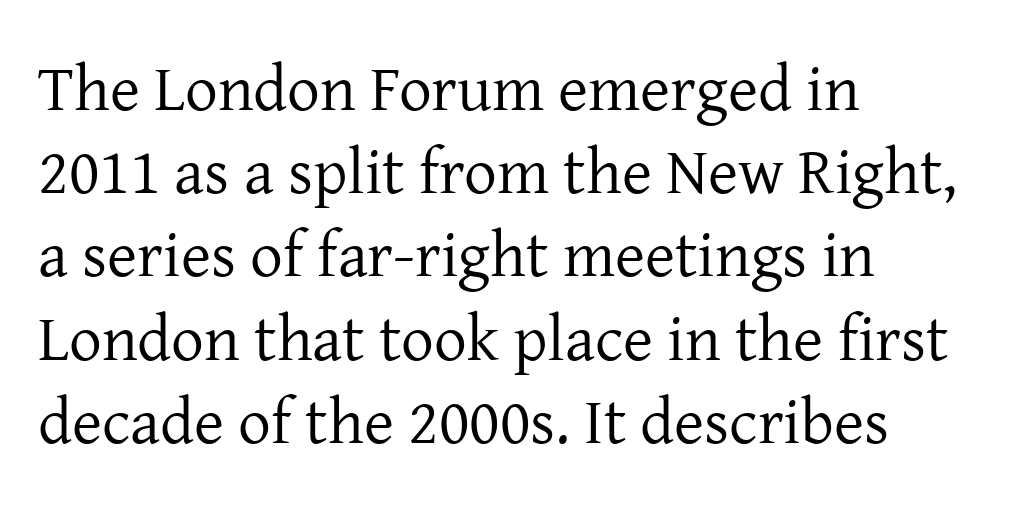
Type style note: has serifs. Nothing heavy about these letters — not bold at all. Reading down the block, your eye returns to a fixed left position each line. Honestly, the row spacing looks completely unremarkable. Vertical strokes here are truly vertical. The passage shown has conventional tracking throughout.
